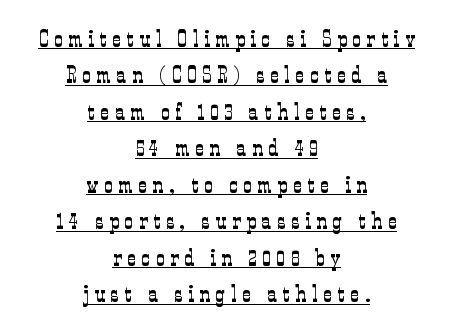
Is the letter spacing exaggerated? Yes — the characters are pushed far apart. The lettering stays uniformly vertical, giving the passage a roman look. The typesetter chose a symmetrical, centered arrangement here. The typesetter has applied underlining to the passage shown. The characters are drawn with everyday or finer stroke widths. Quick note: interline space is typical.
